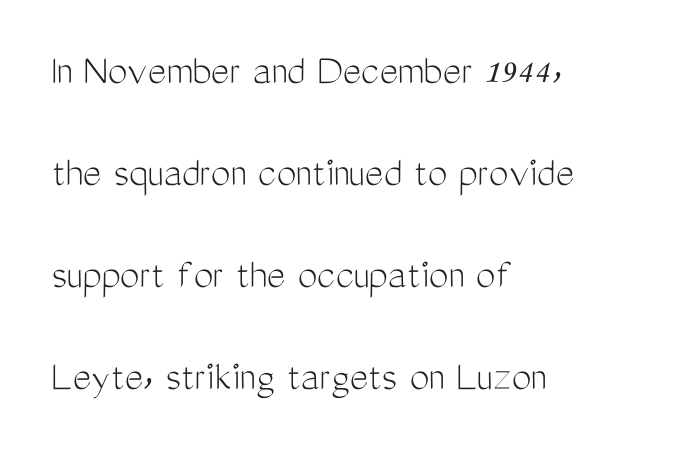
The text block is weighted toward the left margin, trailing off unevenly rightward. Default kerning and tracking; the words read as compact shapes. In terms of leading, this rendering errs on the spacious side. What kind of face is this? One without serifs — a sans. The font is comparable to plain body text, perhaps lighter.
